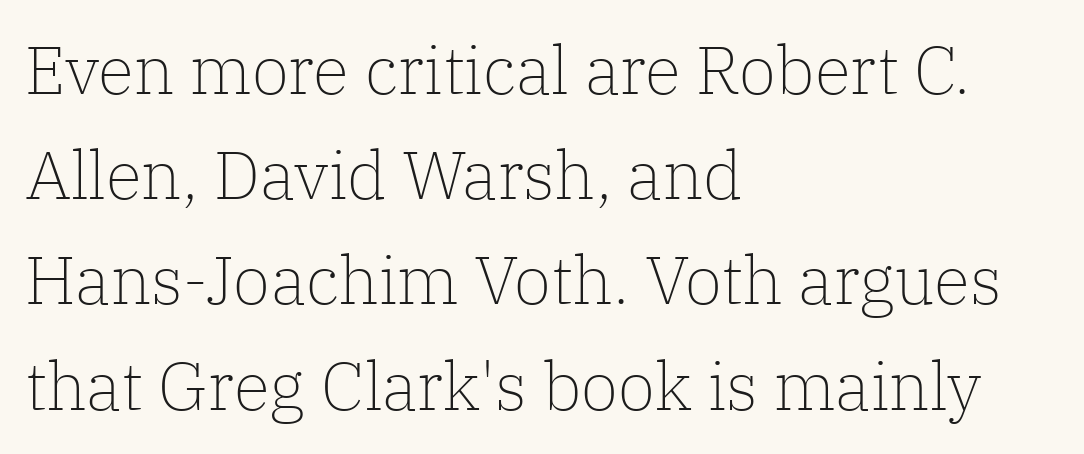
Q: Is the text bold? A: No.
Q: Is the text italic (slanted)? A: No, it is upright.
Q: Is the typeface a serif or a sans-serif typeface? A: Serif.
Q: Is the text underlined? A: No.
Q: How is the paragraph aligned? A: Left-aligned.
Q: Is the spacing between letters normal or unusually wide? A: Normal.
Q: Is the spacing between lines tight, normal or loose? A: Normal.
Q: Width (condensed, normal, or wide)? A: Normal.
Q: Stroke contrast? A: Low.
Q: x-height? A: Medium.
Q: Monospaced? A: No.
